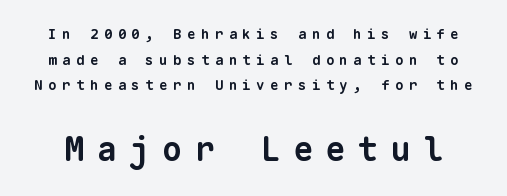
Q: Is the text bold? A: Yes.
Q: Is the typeface a serif or a sans-serif typeface? A: Sans-serif.
Q: Is the text underlined? A: No.
Q: Is the spacing between letters normal or unusually wide? A: Unusually wide.
Q: Which block of text is set in a larger size, the first (top) or the second (bottom)? A: The second (bottom) one.
Q: Width (condensed, normal, or wide)? A: Normal.
Q: Stroke contrast? A: Low.
Q: x-height? A: Medium.
Q: Monospaced? A: Yes.
